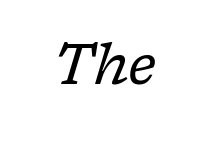
{"serif": "yes", "italic": "yes", "lean": "right", "slant_degrees": 17, "bold": "no", "weight": "regular", "width": "normal", "stroke_contrast": "low", "x_height": "medium", "monospaced": "no", "underline": "no", "letter_spacing": "normal", "letter_spacing_em": 0.0, "glyph_px": 56}
